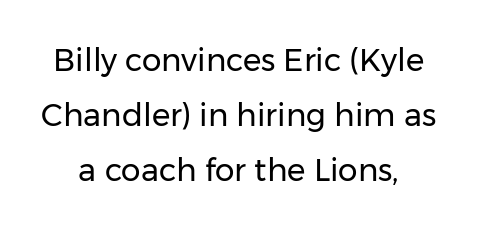
The image shows 31 px regular-weight sans-serif type, upright; set line spacing 1.78x, normal letter spacing, not underlined; low stroke contrast and a medium x-height.
